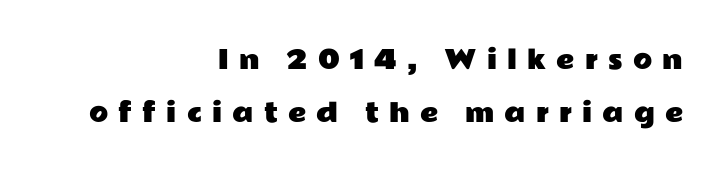
In terms of leading, this rendering errs on the spacious side. A flush-right, rag-left setting is used for this passage. Quick note: underline off. This sample uses an upright cut, with every glyph sitting square on the baseline. Display-style spreading of the glyphs; the letterfit is very open.
